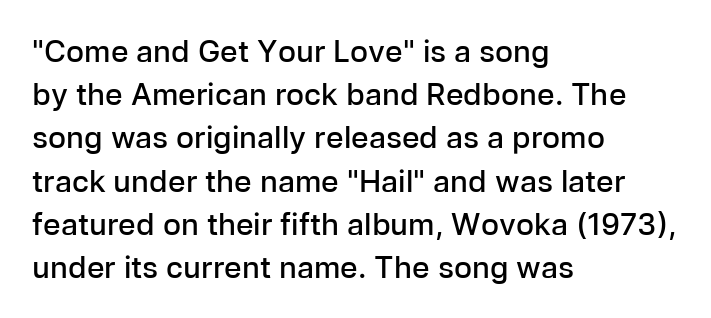
Unmarked baselines from the first word to the last. Proportional: the letters do not fall into vertical columns. Quick note: interline space is typical. The type family on display is of the sans-serif kind. The tracking reads as untouched default to a designer's eye.
